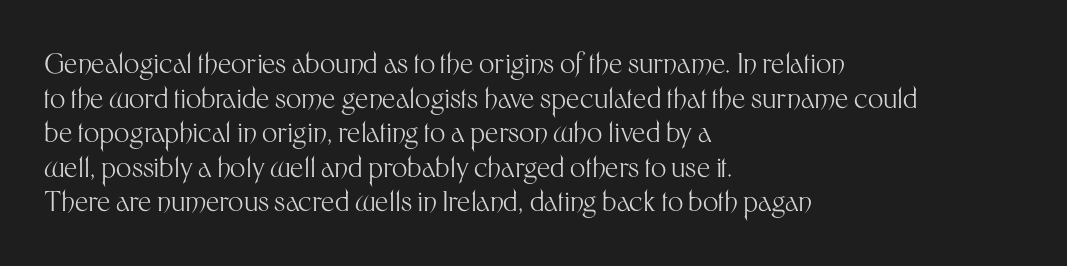
The block of text has a typical density, with ordinary space between rows. Which margin do the lines hug? The left one — the right edge is uneven. The space directly below the letters is spotless. This is the regular roman posture of the typeface. Does extra space separate the letters? No, they use regular spacing.
